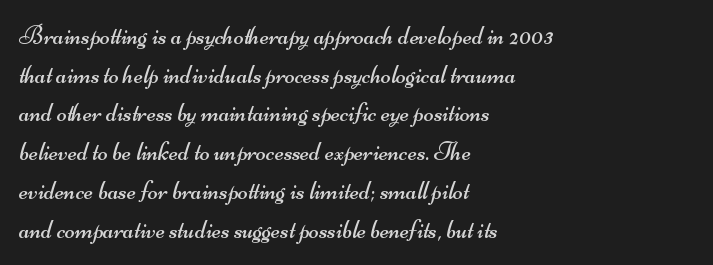
The image shows 26 px text type; set left-aligned, normal line spacing (1.49x), normal letter spacing, not underlined.
